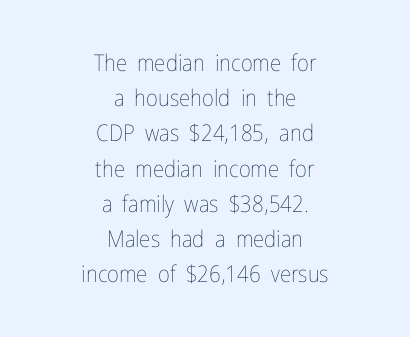
{"italic": "no", "bold": "no", "underline": "no", "align": "center", "line_spacing": "normal", "line_spacing_ratio": 1.53, "letter_spacing": "normal", "letter_spacing_em": 0.0, "glyph_px": 23}
